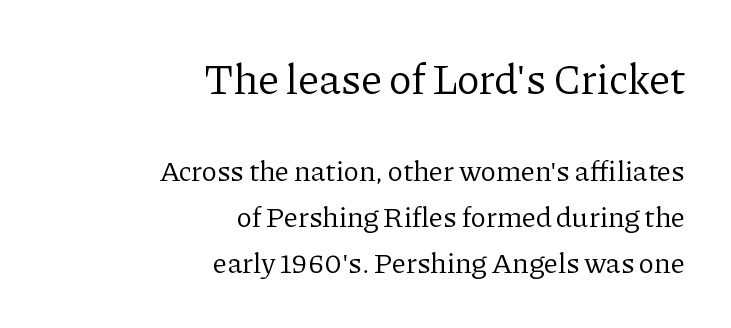
{"serif": "yes", "italic": "no", "bold": "no", "weight": "regular", "width": "normal", "stroke_contrast": "low", "x_height": "medium", "monospaced": "no", "underline": "no", "align": "right", "line_spacing": "normal", "line_spacing_ratio": 1.58, "letter_spacing": "normal", "letter_spacing_em": 0.0, "larger_block": "first", "size_ratio": 1.48, "glyph_px": 43}
